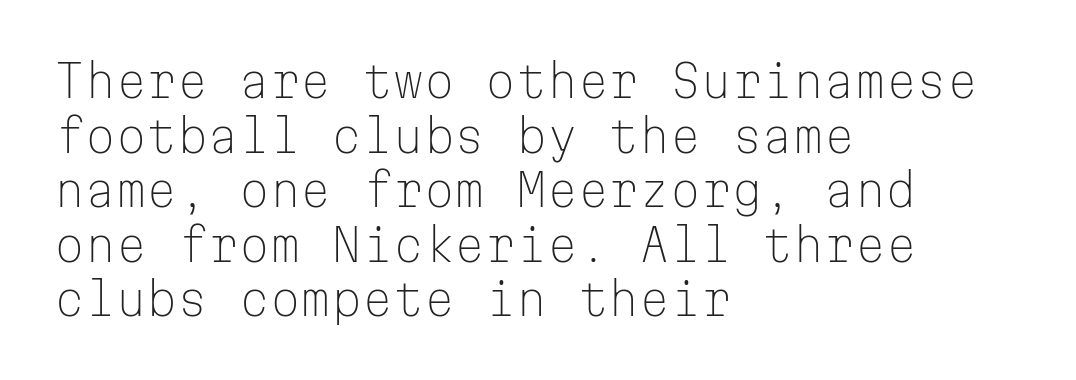
{"serif": "no", "italic": "no", "bold": "no", "weight": "light", "width": "normal", "stroke_contrast": "low", "x_height": "medium", "monospaced": "yes", "underline": "no", "align": "left", "line_spacing_ratio": 1.24, "letter_spacing": "normal", "letter_spacing_em": 0.0, "glyph_px": 44}
